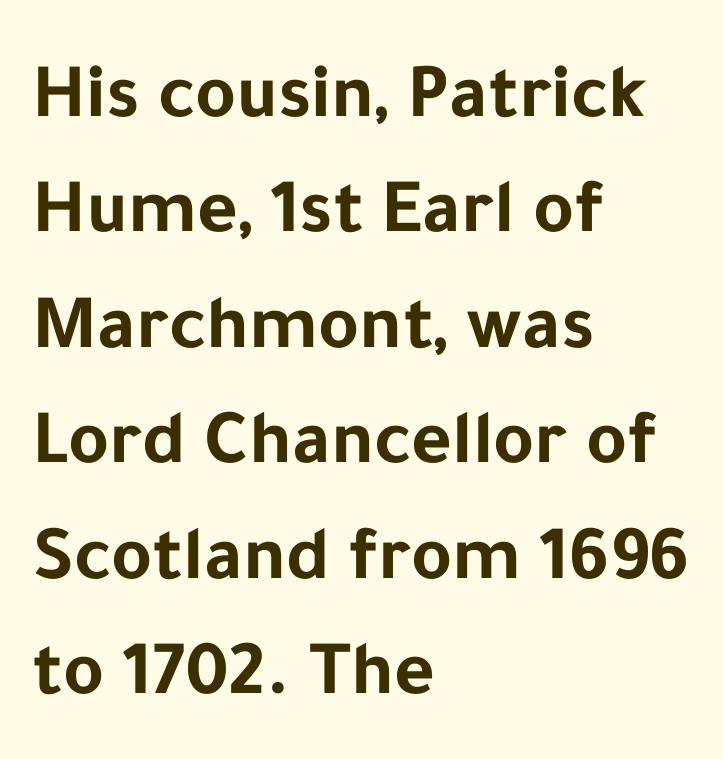
The image shows 78 px bold sans-serif type, upright; set left-aligned, normal line spacing (1.48x), normal letter spacing, not underlined; low stroke contrast and a medium x-height.
